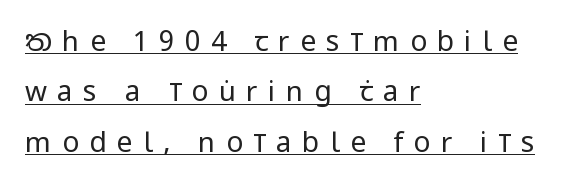
{"serif": "no", "italic": "no", "bold": "no", "weight": "regular", "width": "condensed", "stroke_contrast": "low", "x_height": "large", "monospaced": "no", "underline": "yes", "align": "left", "line_spacing_ratio": 1.8, "letter_spacing": "wide", "letter_spacing_em": 0.37, "glyph_px": 28}
